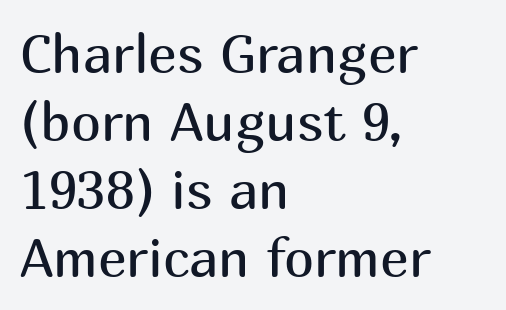
The image shows 54 px regular-weight sans-serif type, upright; set left-aligned, normal line spacing (1.26x), normal letter spacing, not underlined; medium stroke contrast and a medium x-height.
